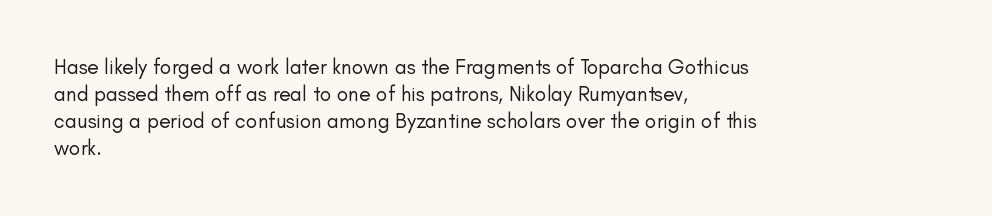
The passage shown is not underscored anywhere. Summary of vertical rhythm: regular, with standard interline spacing. The rag falls on the right side of this text block. Notice how the stems are strictly vertical — no italics here. Vertical stems look standard width or narrower in stroke.
